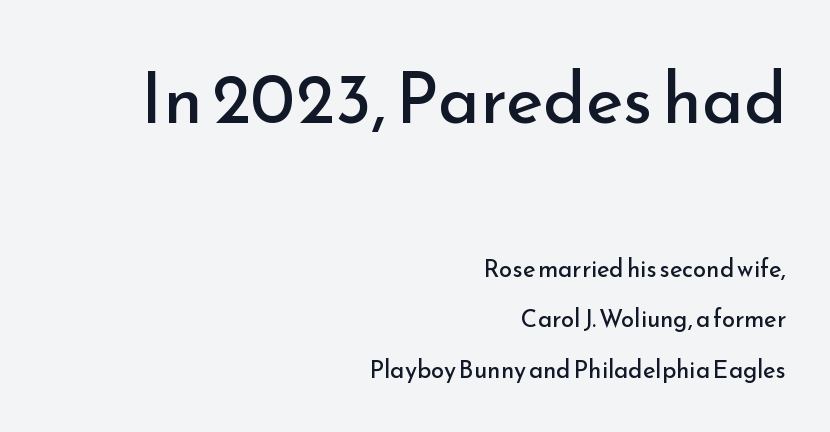
{"serif": "no", "italic": "no", "bold": "no", "weight": "regular", "width": "normal", "stroke_contrast": "low", "x_height": "small", "monospaced": "no", "underline": "no", "align": "right", "line_spacing": "loose", "line_spacing_ratio": 2.1, "letter_spacing": "normal", "letter_spacing_em": 0.0, "larger_block": "first", "size_ratio": 2.96, "glyph_px": 71}
